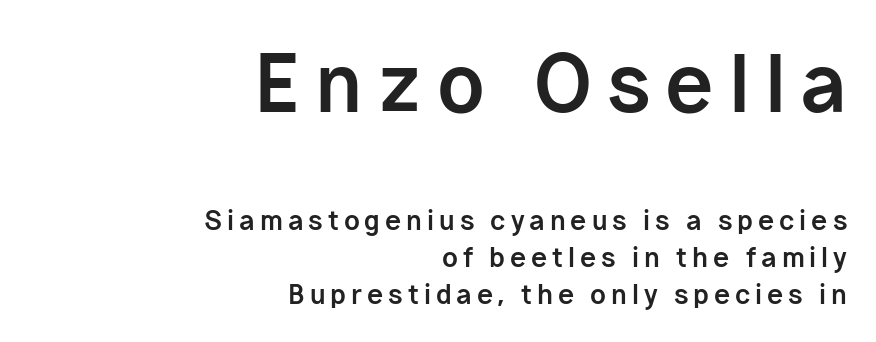
In terms of weight, the rendering is a true, heavy bold. Is this a fixed-width face? No — the glyphs have proportional, varying widths. The string is rendered with underlining switched off. Two sizes are in play, and the larger belongs to the first block. The designer left line spacing at the default. The typesetter chose a ragged-left arrangement here.
